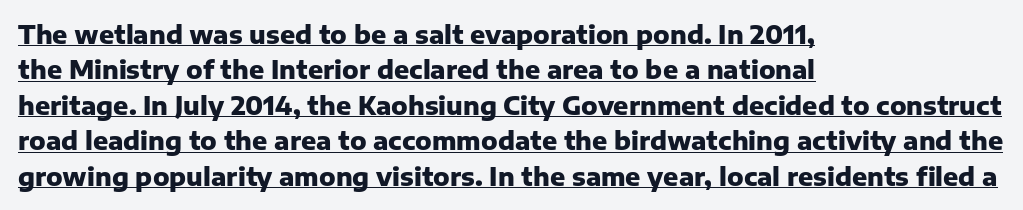
Typographic density is high because the face is bold. Compared with typical paragraphs, the rows here are spaced about the same. Spacing between characters is what you'd get straight out of the box. Does a line run under the words? Yes, clearly. A classic flush-left, rag-right setting is used for this passage.
